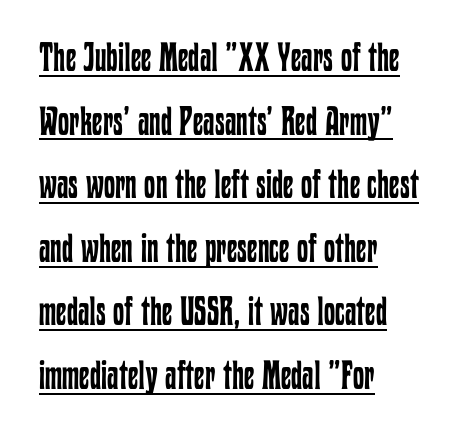
{"italic": "no", "bold": "no", "weight": "regular", "width": "condensed", "stroke_contrast": "low", "x_height": "medium", "monospaced": "no", "underline": "yes", "align": "left", "line_spacing": "normal", "line_spacing_ratio": 1.59, "letter_spacing": "normal", "letter_spacing_em": 0.0, "glyph_px": 40}
